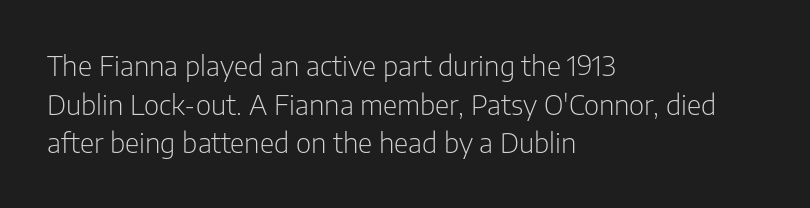
The image shows 28 px light, condensed sans-serif type, upright; set left-aligned, normal line spacing (1.38x), normal letter spacing, not underlined; low stroke contrast and a medium x-height.
